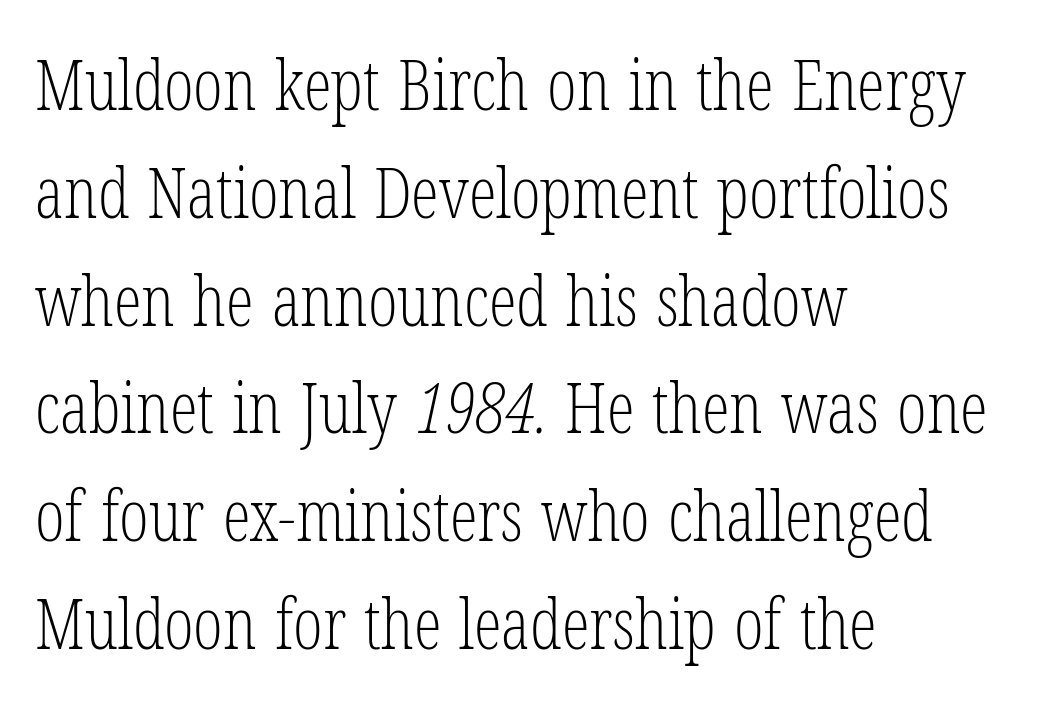
The image shows 70 px light, condensed serif type; set left-aligned, normal line spacing (1.54x), normal letter spacing, not underlined; low stroke contrast and a medium x-height.
